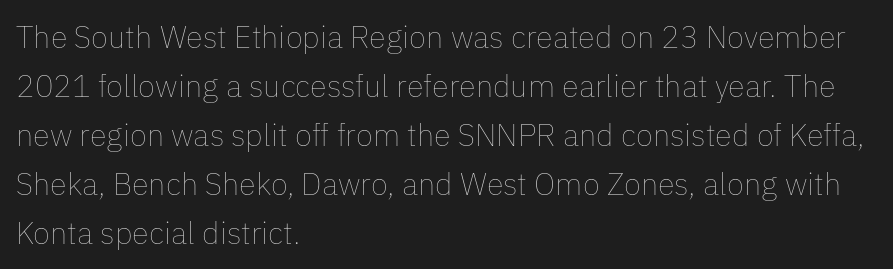
What's the leading like? Ordinary, nothing unusual. Every stem runs plumb, perpendicular to the baseline. Weight: regular or lighter. Character widths vary here, with narrow letters taking less room than wide ones. The tracking reads as untouched default to a designer's eye.
